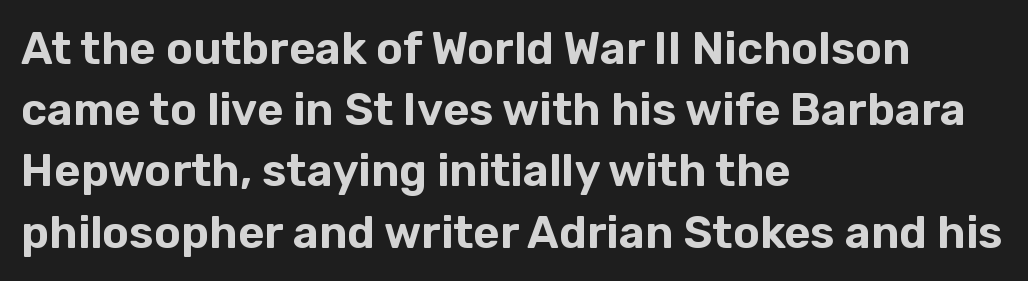
The image shows 45 px sans-serif type, upright; set left-aligned, normal line spacing (1.36x), normal letter spacing, not underlined; low stroke contrast and a medium x-height.
